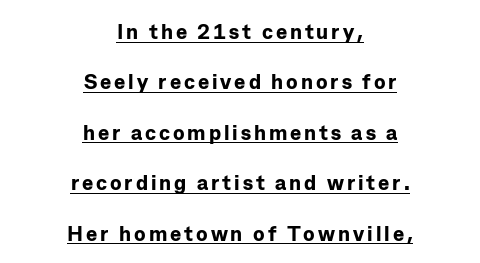
Widely set lines give the paragraph a tall, airy silhouette. Notice how the stems are strictly vertical — no italics here. Each glyph is drawn with heavy, bold strokes. A continuous stroke trails under the words, as in a hyperlink. A student would call this center alignment; a typographer would say set centered.
